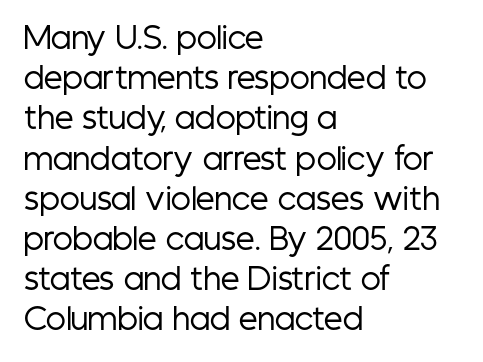
Each letter keeps its own natural width here, so spacing adapts to shape. The paragraph has a hard left edge and a soft right edge. Regular leading. Nothing unusual about the tracking: characters are spaced as the font intends. No letter is thick-stroked: the sample isn't bold.
